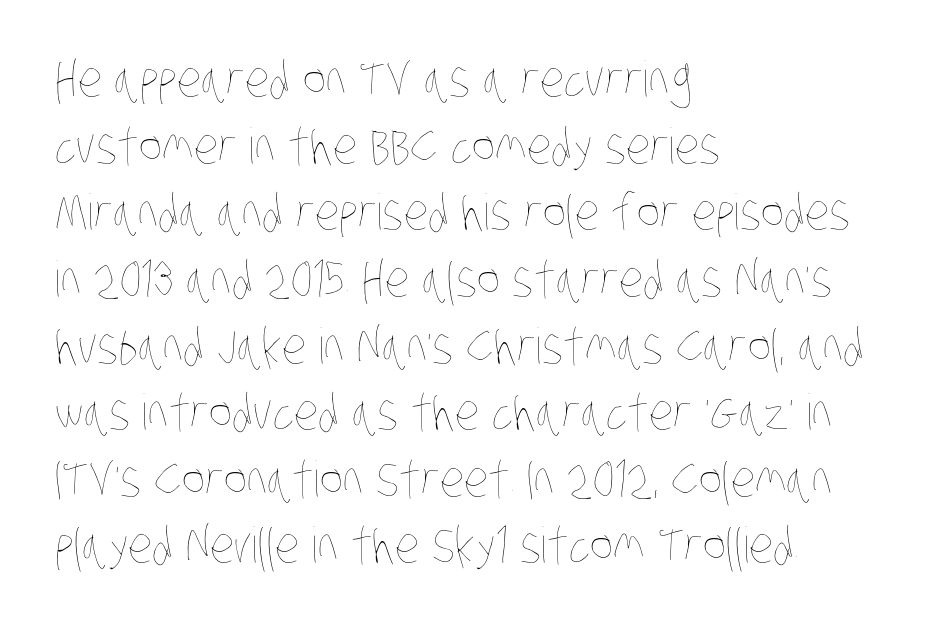
{"bold": "no", "weight": "thin", "width": "condensed", "stroke_contrast": "low", "x_height": "large", "monospaced": "no", "underline": "no", "align": "left", "line_spacing": "normal", "line_spacing_ratio": 1.36, "letter_spacing": "normal", "letter_spacing_em": 0.0, "glyph_px": 49}
